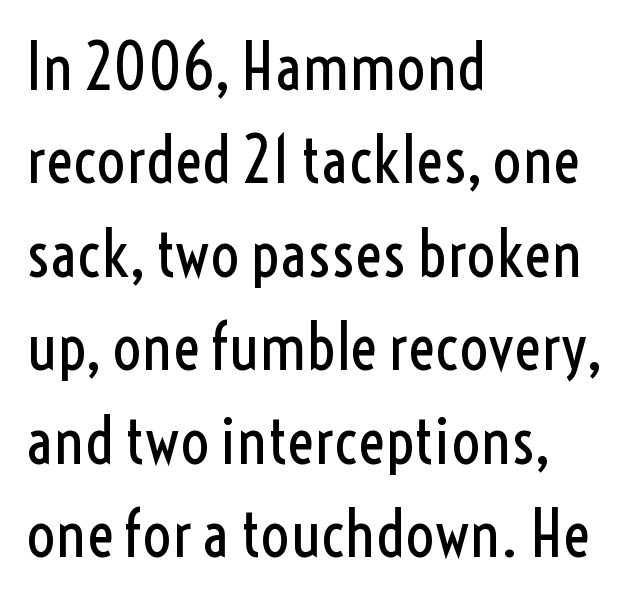
The image shows 64 px regular-weight, condensed sans-serif type, upright; set left-aligned, normal line spacing (1.46x), normal letter spacing, not underlined; a medium x-height.
